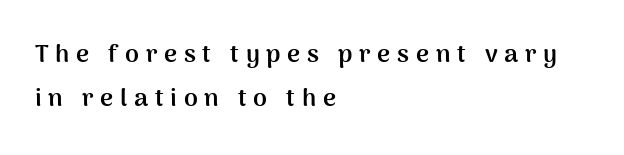
The image shows 25 px bold type, upright; set left-aligned, line spacing 1.76x, unusually wide letter spacing (+0.27 em), not underlined.
